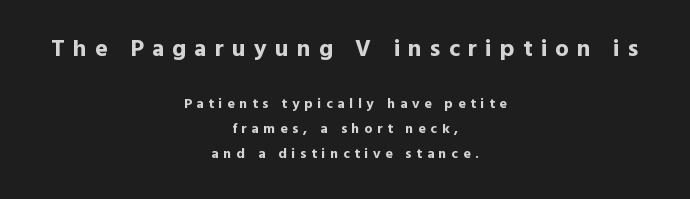
{"italic": "no", "bold": "yes", "underline": "no", "align": "center", "line_spacing_ratio": 1.79, "letter_spacing": "wide", "letter_spacing_em": 0.34, "larger_block": "first", "size_ratio": 1.71, "glyph_px": 24}
